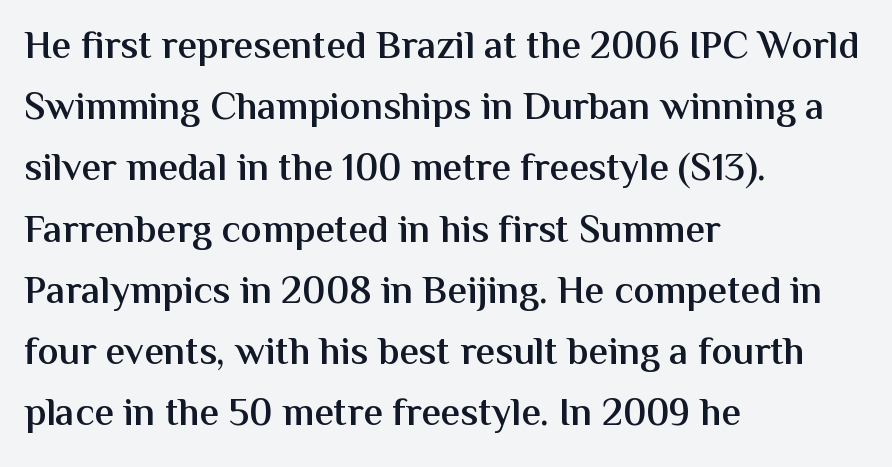
The image shows 39 px semibold sans-serif type, upright; set left-aligned, normal line spacing (1.57x), normal letter spacing, not underlined; medium stroke contrast and a medium x-height.
